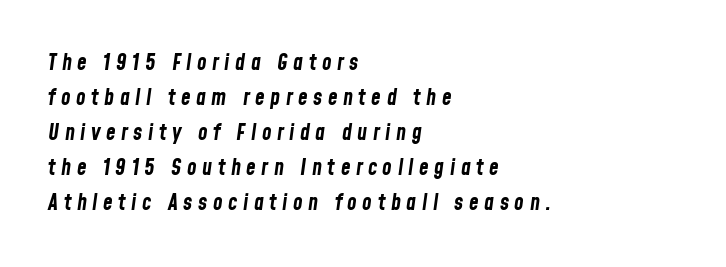
The image shows 22 px bold type, italic (leaning right); set left-aligned, normal line spacing (1.59x), unusually wide letter spacing (+0.25 em), not underlined.
